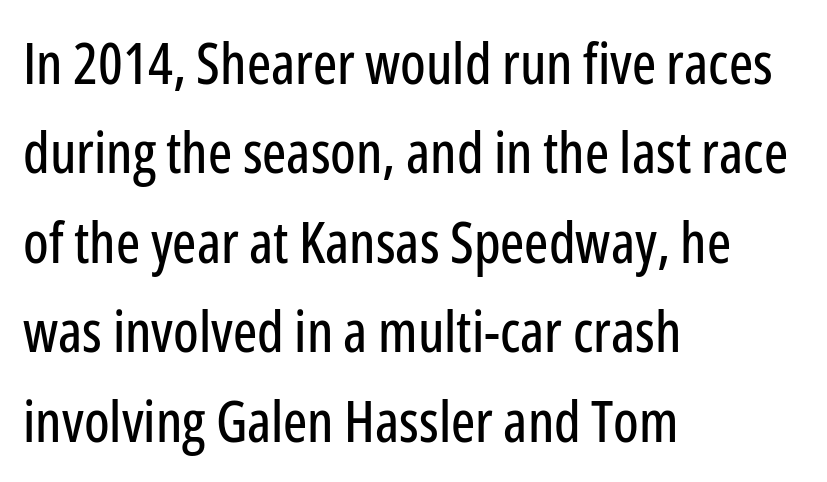
{"serif": "no", "italic": "no", "width": "condensed", "stroke_contrast": "low", "x_height": "medium", "monospaced": "no", "underline": "no", "align": "left", "line_spacing": "normal", "line_spacing_ratio": 1.57, "letter_spacing": "normal", "letter_spacing_em": 0.0, "glyph_px": 57}
